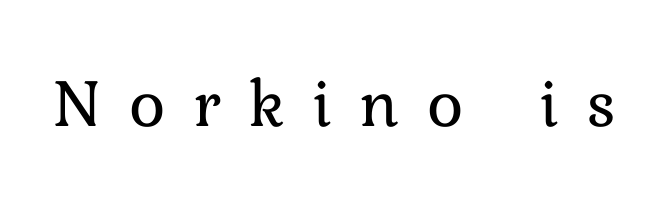
The image shows 69 px regular-weight type, upright; set unusually wide letter spacing (+0.4 em), not underlined; low stroke contrast and a medium x-height.
